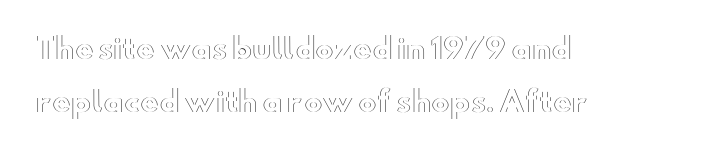
The image shows 28 px wide type, upright; set left-aligned, loose line spacing (1.91x), normal letter spacing, not underlined; a small x-height.
